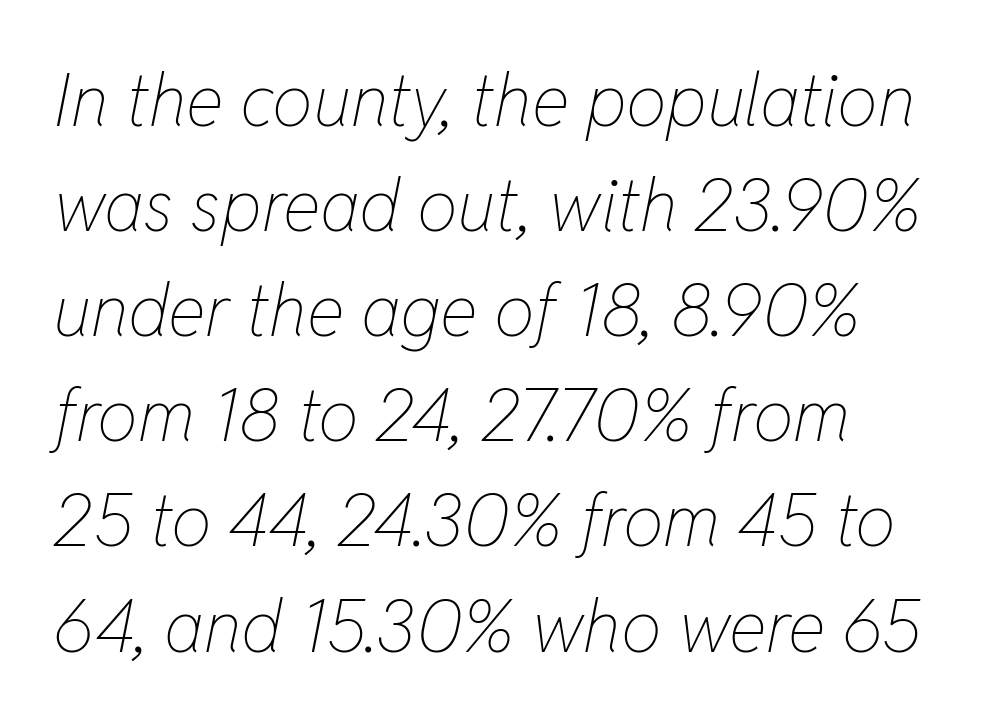
Q: Is the text bold? A: No.
Q: Is the text italic (slanted)? A: Yes, it leans right by about 11 degrees.
Q: Is the text underlined? A: No.
Q: How is the paragraph aligned? A: Left-aligned.
Q: Is the spacing between letters normal or unusually wide? A: Normal.
Q: Is the spacing between lines tight, normal or loose? A: Normal.
Q: Width (condensed, normal, or wide)? A: Condensed.
Q: Stroke contrast? A: Low.
Q: x-height? A: Medium.
Q: Monospaced? A: No.
